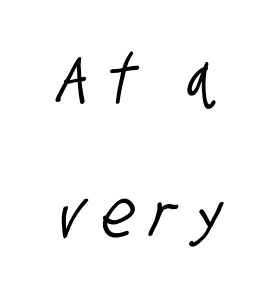
{"serif": "no", "width": "condensed", "stroke_contrast": "low", "x_height": "large", "monospaced": "no", "underline": "no", "line_spacing": "loose", "line_spacing_ratio": 2.07, "letter_spacing": "wide", "letter_spacing_em": 0.26, "glyph_px": 66}
